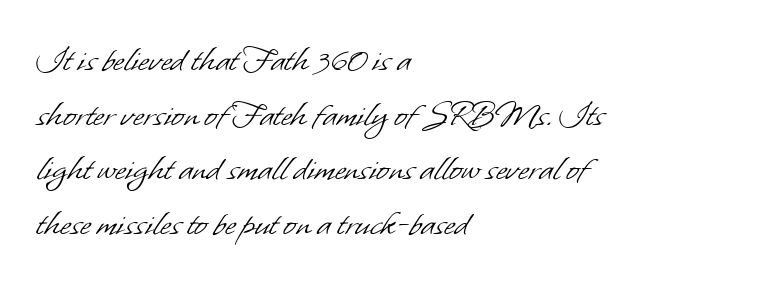
Q: Is the text bold? A: No.
Q: Is the typeface a serif or a sans-serif typeface? A: Sans-serif.
Q: Is the text underlined? A: No.
Q: How is the paragraph aligned? A: Left-aligned.
Q: Is the spacing between letters normal or unusually wide? A: Normal.
Q: Is the spacing between lines tight, normal or loose? A: Normal.
Q: Width (condensed, normal, or wide)? A: Normal.
Q: Stroke contrast? A: Low.
Q: x-height? A: Small.
Q: Monospaced? A: No.
